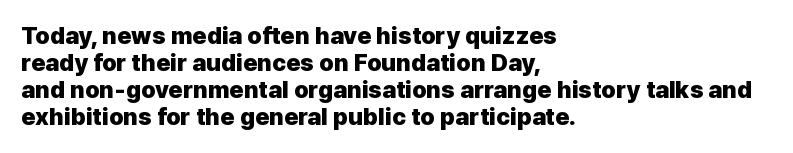
Horizontal alignment here is leftward, the default for most running prose. Pretty heavy lettering here — definitely bold. How would I describe the line gaps? Narrow and economical. In terms of posture, this sample is upright. Check the space under the baseline: it is left empty. The line texture is even and compact thanks to regular tracking.
